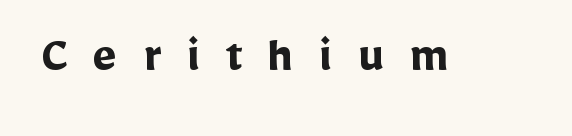
Upright lettering throughout. Check where the strokes stop: nothing finishes them off — pure sans. These lines are rendered in a variable-pitch font. I'd describe the lettering as bold — thick and assertive. The line texture is sparse and dotted thanks to wide tracking.
